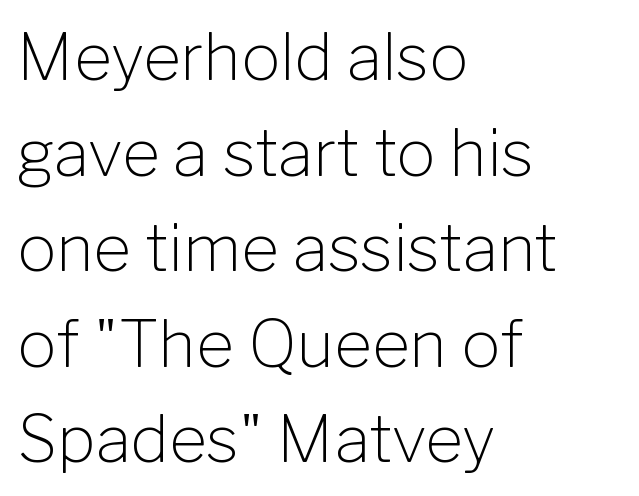
The image shows 65 px light sans-serif type, upright; set left-aligned, normal line spacing (1.47x), normal letter spacing, not underlined; low stroke contrast and a medium x-height.
